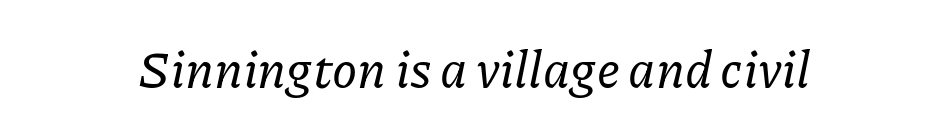
{"serif": "yes", "italic": "yes", "lean": "right", "slant_degrees": 11, "width": "normal", "stroke_contrast": "low", "x_height": "medium", "monospaced": "no", "underline": "no", "letter_spacing": "normal", "letter_spacing_em": 0.0, "glyph_px": 51}
